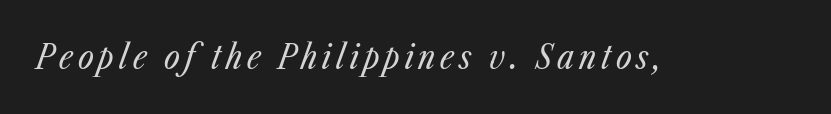
{"italic": "yes", "lean": "right", "slant_degrees": 23, "bold": "no", "weight": "regular", "width": "condensed", "stroke_contrast": "low", "x_height": "medium", "monospaced": "no", "underline": "no", "glyph_px": 34}
